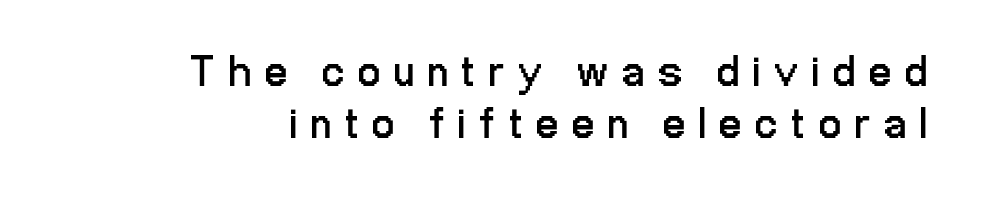
Q: Is the text bold? A: No.
Q: Is the text italic (slanted)? A: No, it is upright.
Q: Is the typeface a serif or a sans-serif typeface? A: Sans-serif.
Q: Is the text underlined? A: No.
Q: How is the paragraph aligned? A: Right-aligned.
Q: Is the spacing between letters normal or unusually wide? A: Unusually wide.
Q: Width (condensed, normal, or wide)? A: Condensed.
Q: Stroke contrast? A: Low.
Q: x-height? A: Medium.
Q: Monospaced? A: No.
